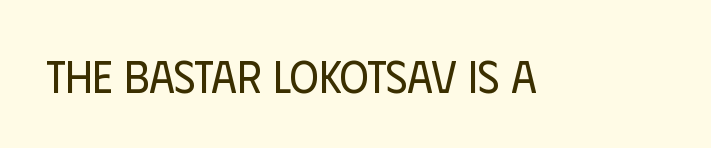
The image shows 45 px regular-weight, condensed sans-serif type, upright; set normal letter spacing, not underlined; low stroke contrast and a large x-height.
